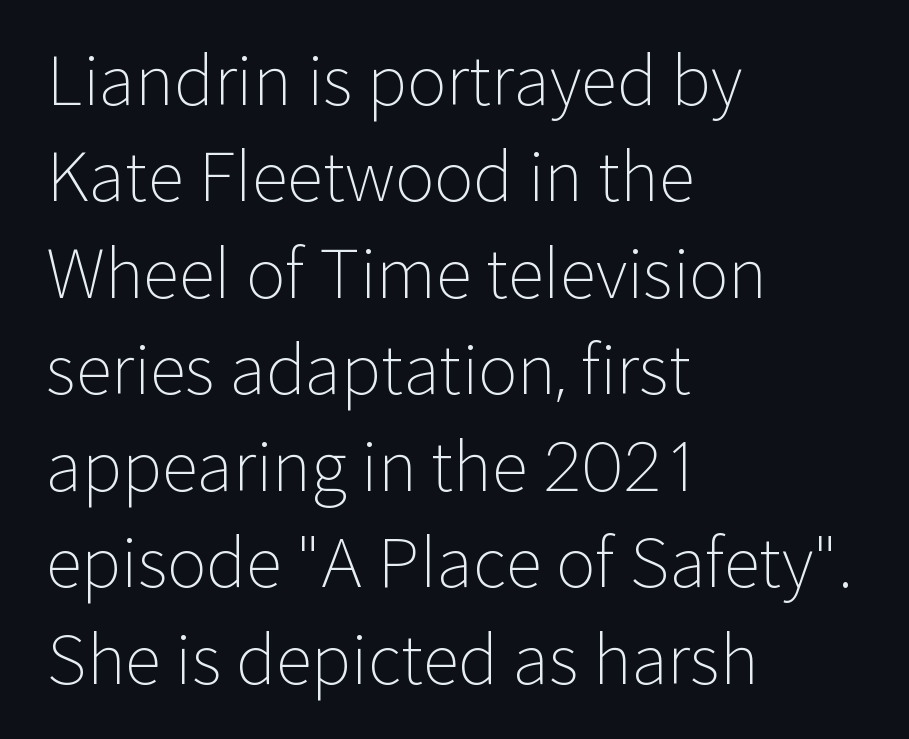
Letters rest on an invisible, unmarked baseline. Posture: vertical. Summary of weight: not heavy and not bold. Here the designer chose a conventional face with non-uniform glyph widths.
